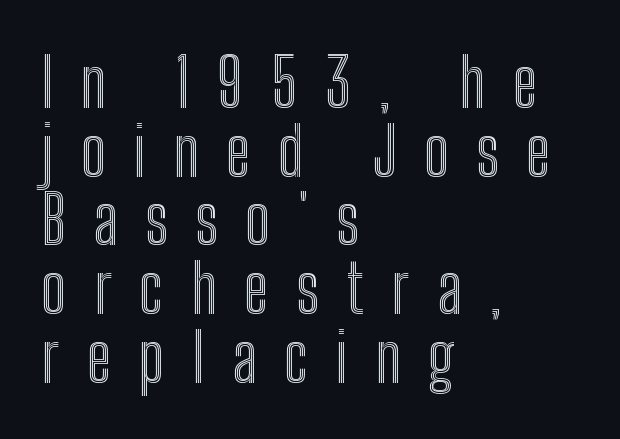
{"italic": "no", "width": "condensed", "x_height": "medium", "monospaced": "no", "underline": "no", "align": "left", "line_spacing": "tight", "line_spacing_ratio": 1.01, "letter_spacing": "wide", "letter_spacing_em": 0.4, "glyph_px": 68}
